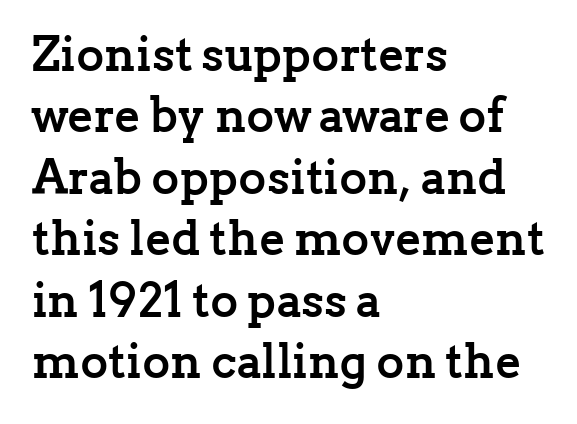
Q: Is the text bold? A: Yes.
Q: Is the text italic (slanted)? A: No, it is upright.
Q: Is the typeface a serif or a sans-serif typeface? A: Serif.
Q: Is the text underlined? A: No.
Q: How is the paragraph aligned? A: Left-aligned.
Q: Is the spacing between letters normal or unusually wide? A: Normal.
Q: Is the spacing between lines tight, normal or loose? A: Normal.
Q: Width (condensed, normal, or wide)? A: Normal.
Q: Stroke contrast? A: Low.
Q: x-height? A: Medium.
Q: Monospaced? A: No.
